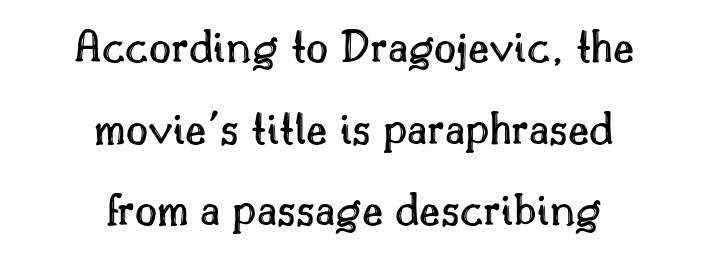
The image shows 48 px text type, upright; set centered, normal line spacing (1.7x), normal letter spacing, not underlined; a small x-height.
